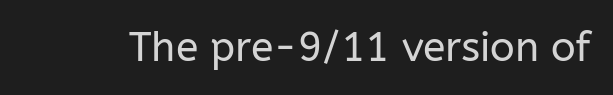
The image shows 41 px regular-weight sans-serif type, upright; set normal letter spacing, not underlined; low stroke contrast and a medium x-height.
